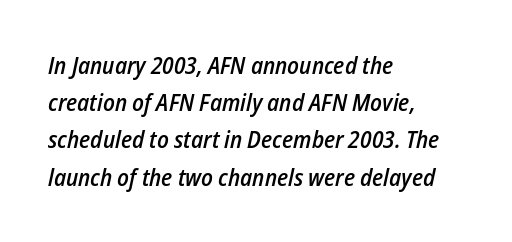
Q: Is the text bold? A: Semi-bold.
Q: Is the text italic (slanted)? A: Yes, it leans right by about 12 degrees.
Q: Is the text underlined? A: No.
Q: How is the paragraph aligned? A: Left-aligned.
Q: Is the spacing between letters normal or unusually wide? A: Normal.
Q: Is the spacing between lines tight, normal or loose? A: Normal.
